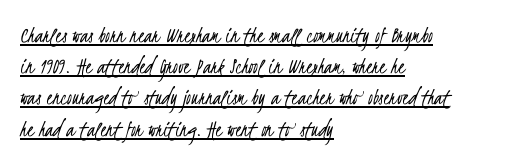
{"bold": "no", "underline": "yes", "align": "left", "line_spacing": "normal", "line_spacing_ratio": 1.3, "letter_spacing": "normal", "letter_spacing_em": 0.0, "glyph_px": 24}
